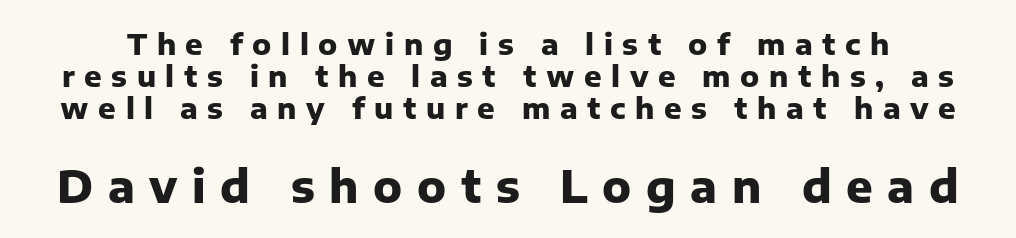
{"serif": "no", "italic": "no", "bold": "yes", "weight": "heavy", "width": "normal", "stroke_contrast": "low", "x_height": "medium", "monospaced": "no", "underline": "no", "line_spacing": "tight", "line_spacing_ratio": 1.11, "letter_spacing": "wide", "letter_spacing_em": 0.33, "larger_block": "second", "size_ratio": 1.52, "glyph_px": 44}
